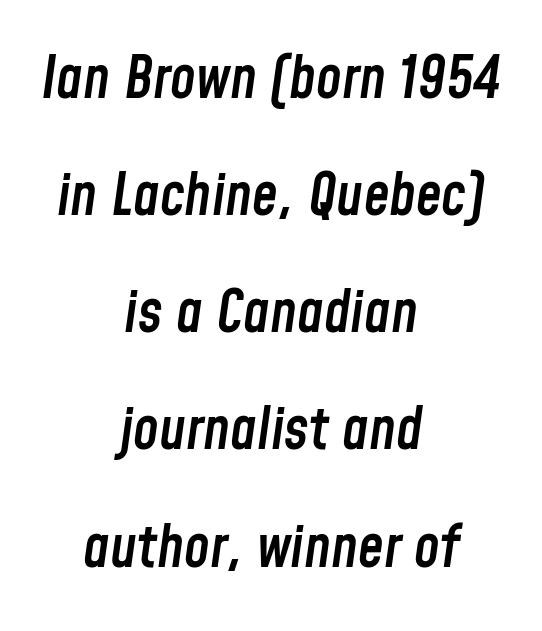
The image shows 58 px semibold, condensed type, italic (leaning right); set centered, loose line spacing (2.02x), normal letter spacing, not underlined; low stroke contrast and a medium x-height.
